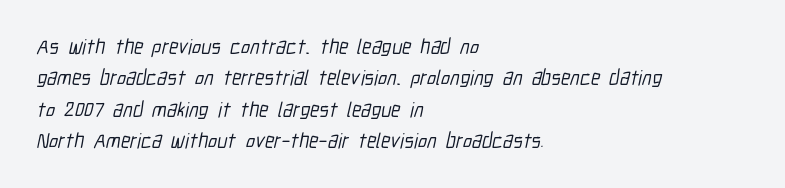
The image shows 21 px text type; set left-aligned, normal line spacing (1.49x), normal letter spacing, not underlined.
